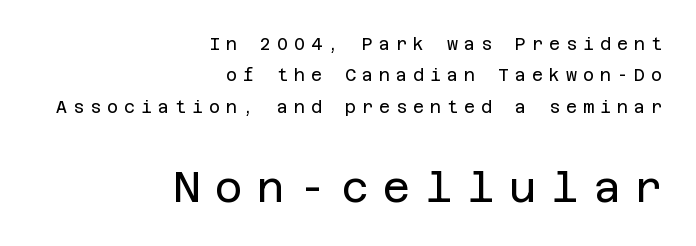
{"serif": "no", "italic": "no", "bold": "no", "weight": "regular", "width": "normal", "stroke_contrast": "low", "x_height": "large", "underline": "no", "align": "right", "line_spacing_ratio": 1.85, "letter_spacing": "wide", "letter_spacing_em": 0.35, "larger_block": "second", "size_ratio": 2.47, "glyph_px": 42}
